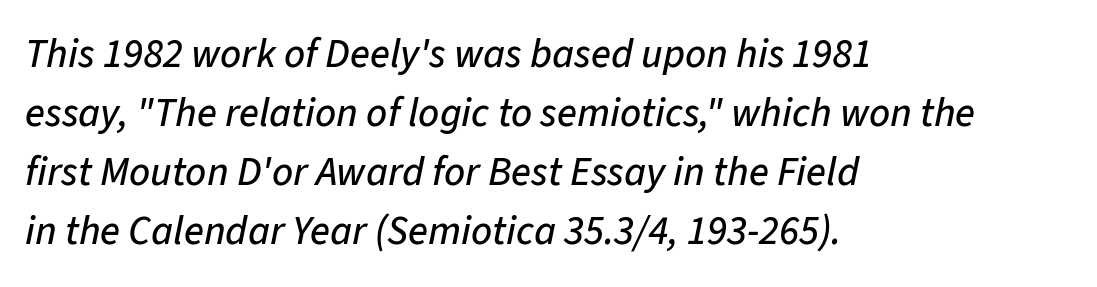
Every character sits at an angle, as italics do. The letters sit at their default tracking, neither squeezed nor spread. Unmarked baselines from the first word to the last. Each letter keeps its own natural width here, so spacing adapts to shape. A normal amount of white space separates one row of letters from the next. Notice how the passage keeps a crisp vertical edge on the left only.
